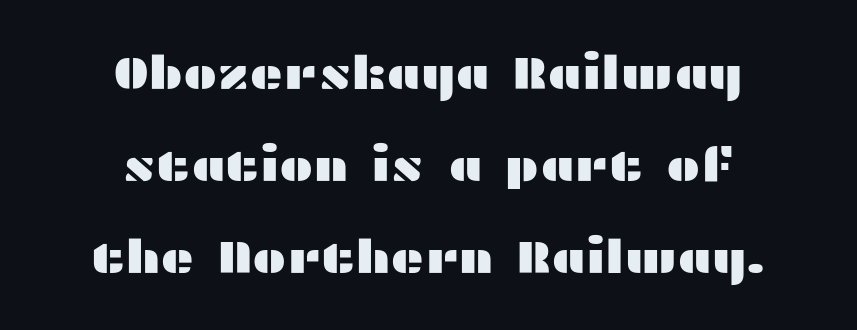
A clean baseline with only descenders dipping below it. Is there much room between lines? Yes — plenty of vertical air separates them. The type sits square on the baseline with zero lean. Each letter keeps its own natural width here, so spacing adapts to shape.
